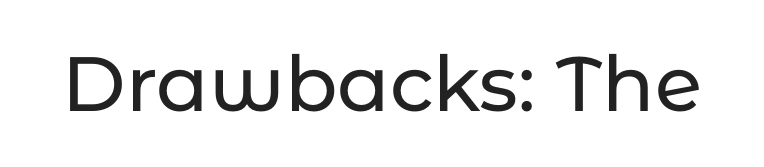
Q: Is the text italic (slanted)? A: No, it is upright.
Q: Is the typeface a serif or a sans-serif typeface? A: Sans-serif.
Q: Is the text underlined? A: No.
Q: Is the spacing between letters normal or unusually wide? A: Normal.
Q: Width (condensed, normal, or wide)? A: Normal.
Q: Stroke contrast? A: Low.
Q: x-height? A: Medium.
Q: Monospaced? A: No.
